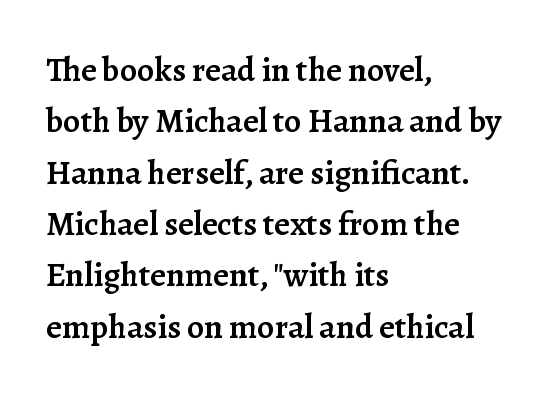
Q: Is the text bold? A: Semi-bold.
Q: Is the text italic (slanted)? A: No, it is upright.
Q: Is the typeface a serif or a sans-serif typeface? A: Serif.
Q: Is the text underlined? A: No.
Q: How is the paragraph aligned? A: Left-aligned.
Q: Is the spacing between letters normal or unusually wide? A: Normal.
Q: Is the spacing between lines tight, normal or loose? A: Normal.
Q: Width (condensed, normal, or wide)? A: Normal.
Q: Stroke contrast? A: Low.
Q: x-height? A: Medium.
Q: Monospaced? A: No.
